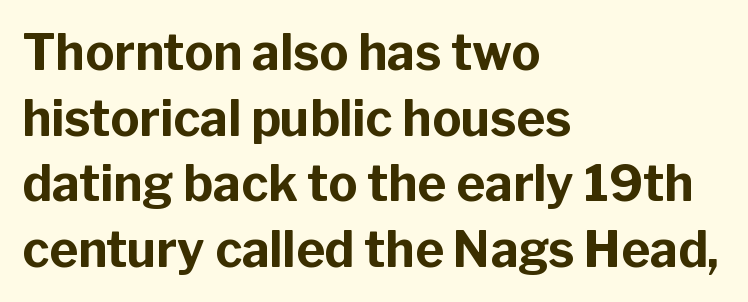
{"serif": "no", "italic": "no", "bold": "yes", "weight": "bold", "width": "normal", "stroke_contrast": "low", "x_height": "medium", "monospaced": "no", "underline": "no", "align": "left", "line_spacing": "normal", "line_spacing_ratio": 1.34, "letter_spacing": "normal", "letter_spacing_em": 0.0, "glyph_px": 49}
